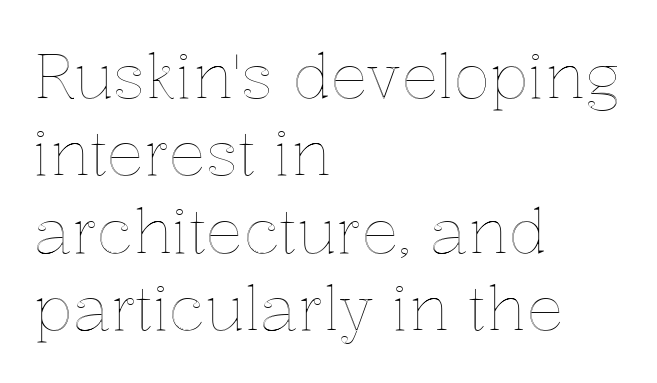
Anything drawn beneath the words? Only blank space. How are the letters spaced? Ordinarily, with no added tracking. The letters advance in unequal steps, a hallmark of proportional type. The setting favours the left margin, as ordinary paragraphs usually do. In terms of posture, this sample is upright. Successive baselines arrive at the customary interval.
